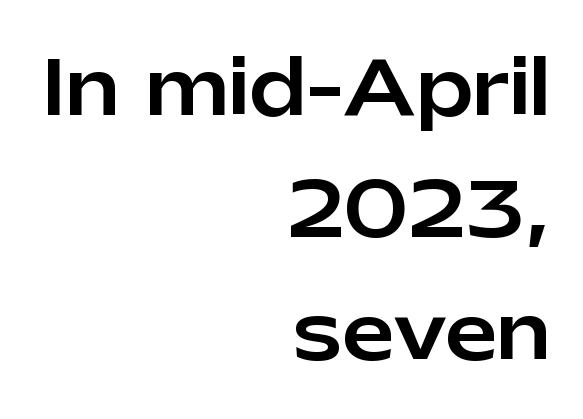
Q: Is the text italic (slanted)? A: No, it is upright.
Q: Is the typeface a serif or a sans-serif typeface? A: Sans-serif.
Q: Is the text underlined? A: No.
Q: How is the paragraph aligned? A: Right-aligned.
Q: Is the spacing between letters normal or unusually wide? A: Normal.
Q: Is the spacing between lines tight, normal or loose? A: Normal.
Q: Width (condensed, normal, or wide)? A: Normal.
Q: Stroke contrast? A: Low.
Q: x-height? A: Medium.
Q: Monospaced? A: No.
